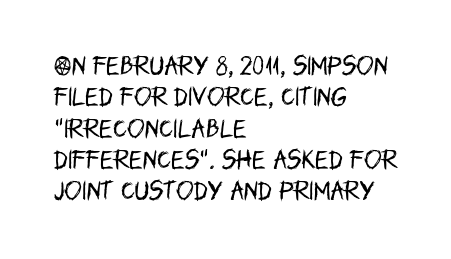
The image shows 21 px text type, upright; set left-aligned, normal line spacing (1.49x), normal letter spacing, not underlined.
